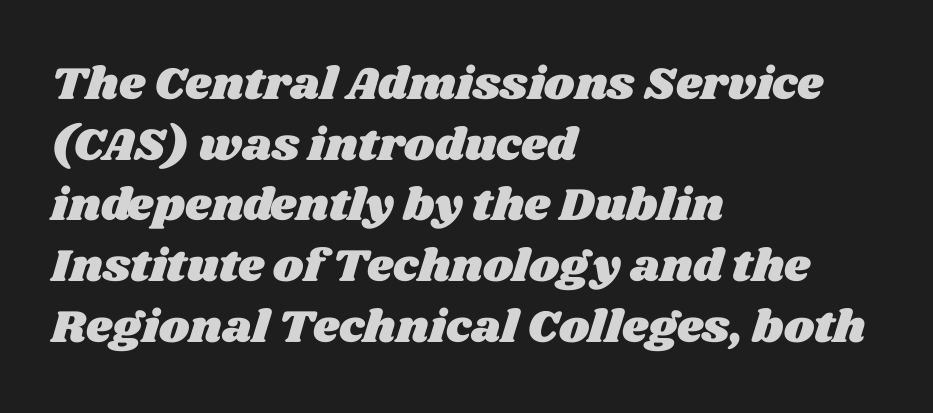
The image shows 46 px wide type; set left-aligned, normal line spacing (1.32x), normal letter spacing, not underlined; medium stroke contrast and a large x-height.
